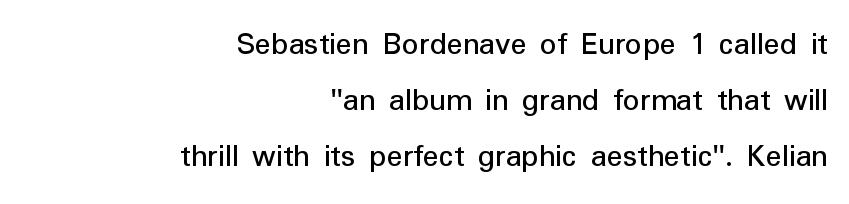
The image shows 33 px regular-weight sans-serif type, upright; set right-aligned, normal line spacing (1.69x), normal letter spacing, not underlined; low stroke contrast and a medium x-height.
